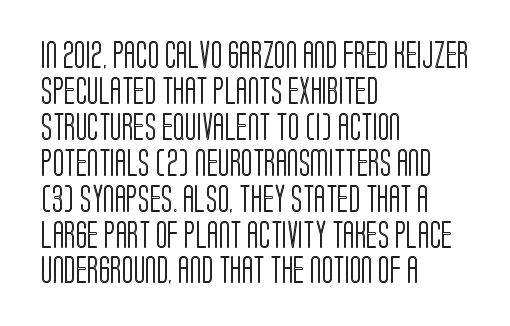
Q: Is the text italic (slanted)? A: No, it is upright.
Q: Is the text underlined? A: No.
Q: How is the paragraph aligned? A: Left-aligned.
Q: Is the spacing between letters normal or unusually wide? A: Normal.
Q: Is the spacing between lines tight, normal or loose? A: Normal.
